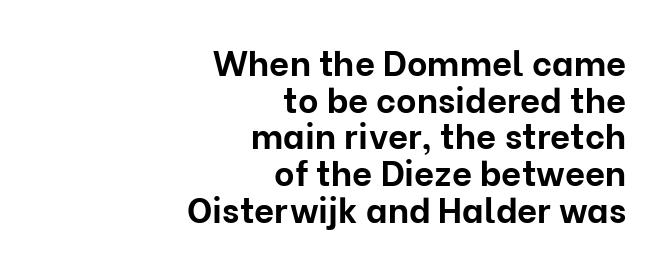
The image shows 35 px bold sans-serif type, upright; set right-aligned, tight line spacing (1.05x), normal letter spacing, not underlined; low stroke contrast and a medium x-height.
